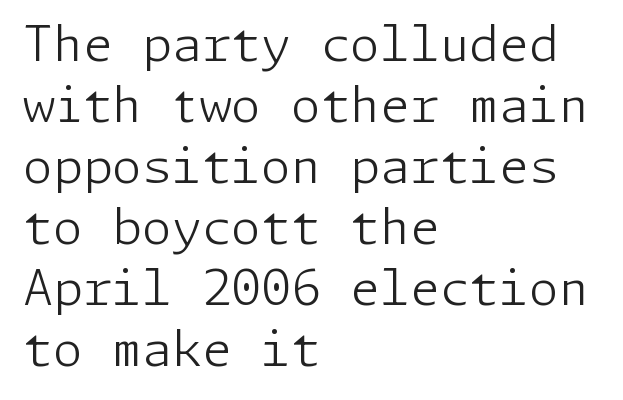
Tall strokes in this sample are plumb rather than angled. Typeset ragged right — the left edge is the straight one. These lines sit exactly where default settings would place them. The cut favours lightness, reaching ordinary text weight at its darkest. The gaps between neighbouring characters are ordinary and unremarkable. Plain, unruled lines of type.
